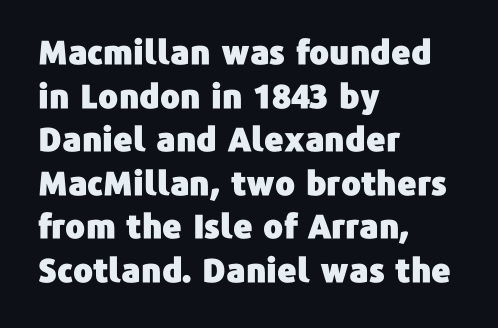
{"serif": "no", "italic": "no", "width": "normal", "stroke_contrast": "low", "x_height": "medium", "monospaced": "no", "underline": "no", "align": "left", "line_spacing": "normal", "line_spacing_ratio": 1.32, "letter_spacing": "normal", "letter_spacing_em": 0.0, "glyph_px": 33}
